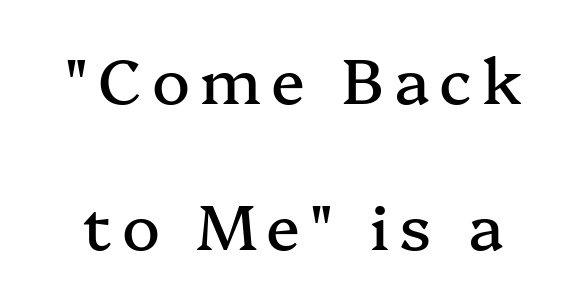
The image shows 63 px serif type, upright; set loose line spacing (2.31x), not underlined; medium stroke contrast and a medium x-height.
